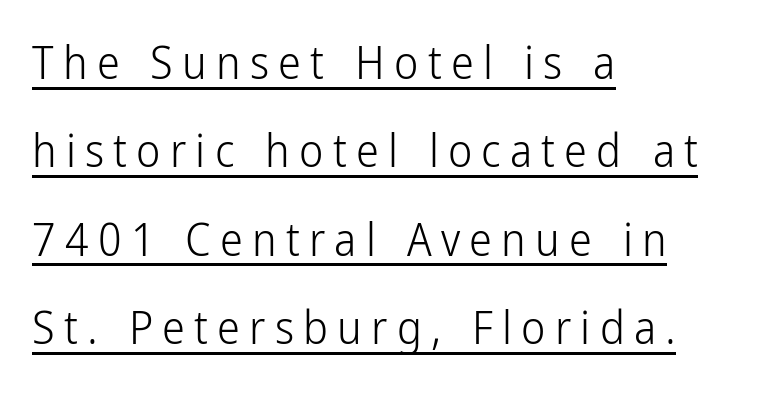
{"serif": "no", "italic": "no", "bold": "no", "weight": "light", "width": "condensed", "stroke_contrast": "low", "x_height": "medium", "monospaced": "no", "underline": "yes", "align": "left", "line_spacing": "loose", "line_spacing_ratio": 1.92, "letter_spacing": "wide", "letter_spacing_em": 0.2, "glyph_px": 46}
